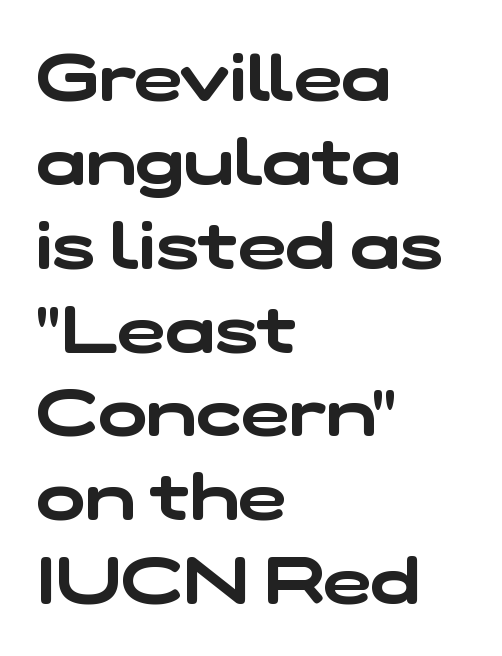
{"serif": "no", "width": "wide", "stroke_contrast": "low", "x_height": "medium", "monospaced": "no", "underline": "no", "align": "left", "line_spacing": "normal", "line_spacing_ratio": 1.29, "letter_spacing": "normal", "letter_spacing_em": 0.0, "glyph_px": 65}
